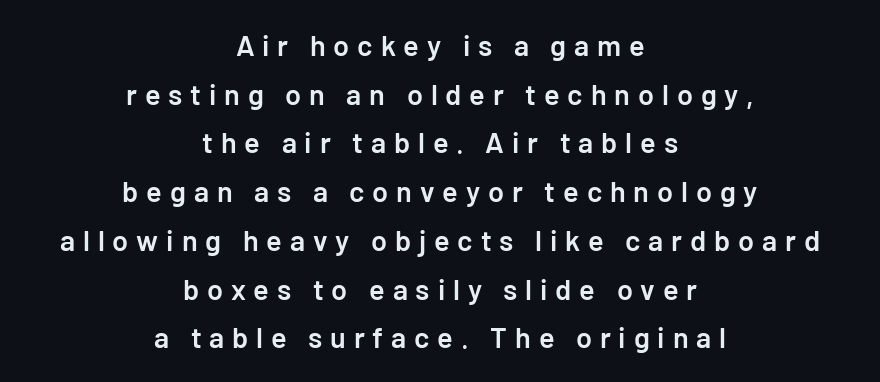
{"serif": "no", "italic": "no", "bold": "semi", "weight": "semibold", "width": "normal", "stroke_contrast": "low", "x_height": "medium", "underline": "no", "align": "center", "line_spacing": "normal", "line_spacing_ratio": 1.68, "letter_spacing": "wide", "letter_spacing_em": 0.27, "glyph_px": 29}
